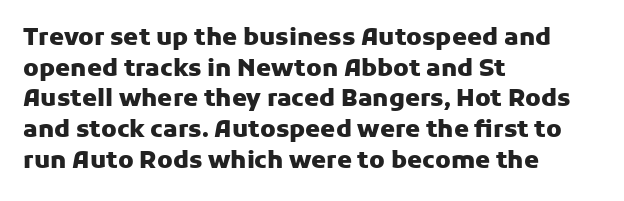
{"italic": "no", "bold": "yes", "underline": "no", "align": "left", "line_spacing": "normal", "line_spacing_ratio": 1.28, "letter_spacing": "normal", "letter_spacing_em": 0.0, "glyph_px": 24}
